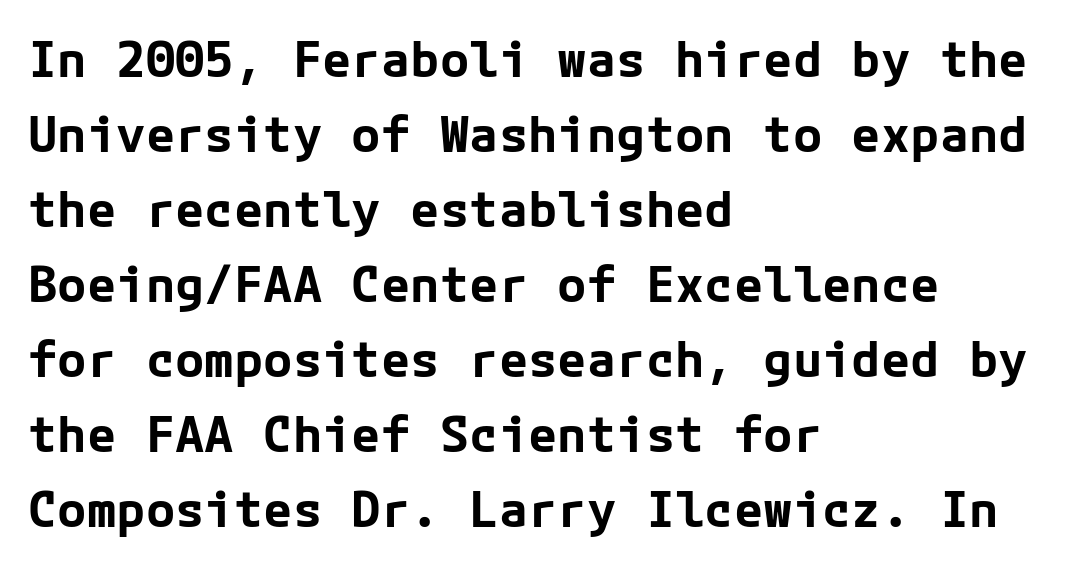
Italic? Not at all — the glyphs are vertical. A typesetter would label this face a sans. Underlining? Definitely not there. Where is the straight margin? On the left. Caption: bold face, heavy strokes.
